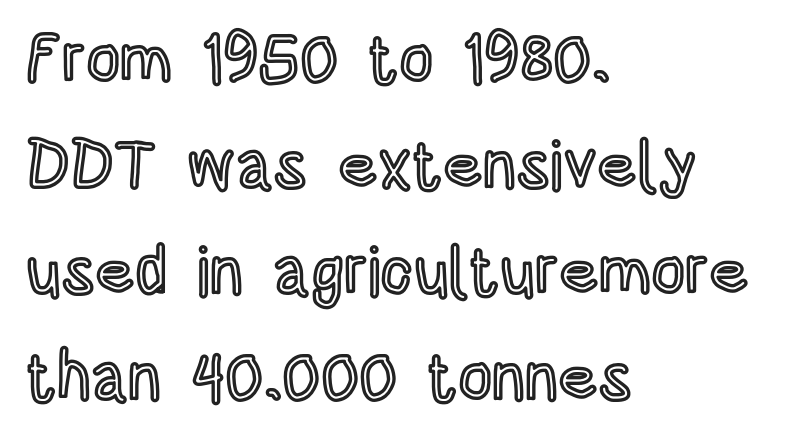
The letters sit at their default tracking, neither squeezed nor spread. No word sits above an underline. Varying glyph widths throughout — classic text-font behaviour. All the whitespace from short lines collects on the right. This is the regular roman posture of the typeface.
